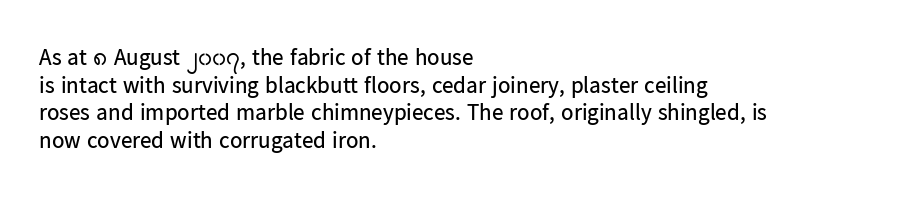
{"italic": "no", "bold": "no", "underline": "no", "align": "left", "line_spacing_ratio": 1.2, "letter_spacing": "normal", "letter_spacing_em": 0.0, "glyph_px": 23}
